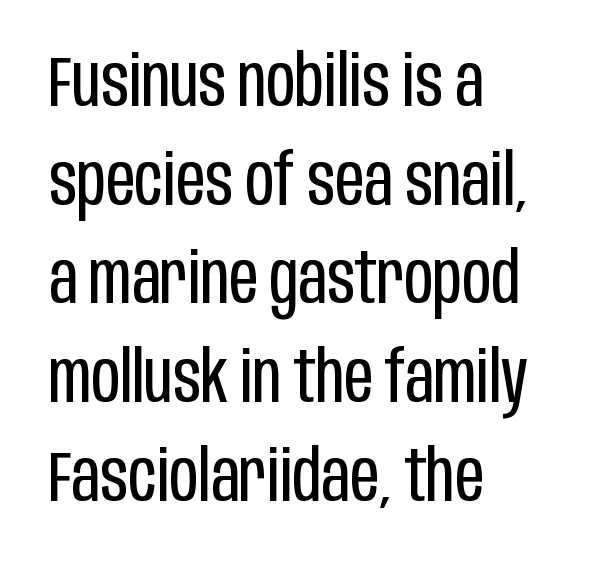
Q: Is the text bold? A: No.
Q: Is the text italic (slanted)? A: No, it is upright.
Q: Is the typeface a serif or a sans-serif typeface? A: Sans-serif.
Q: Is the text underlined? A: No.
Q: How is the paragraph aligned? A: Left-aligned.
Q: Is the spacing between letters normal or unusually wide? A: Normal.
Q: Is the spacing between lines tight, normal or loose? A: Normal.
Q: Width (condensed, normal, or wide)? A: Condensed.
Q: Stroke contrast? A: Low.
Q: x-height? A: Large.
Q: Monospaced? A: No.
